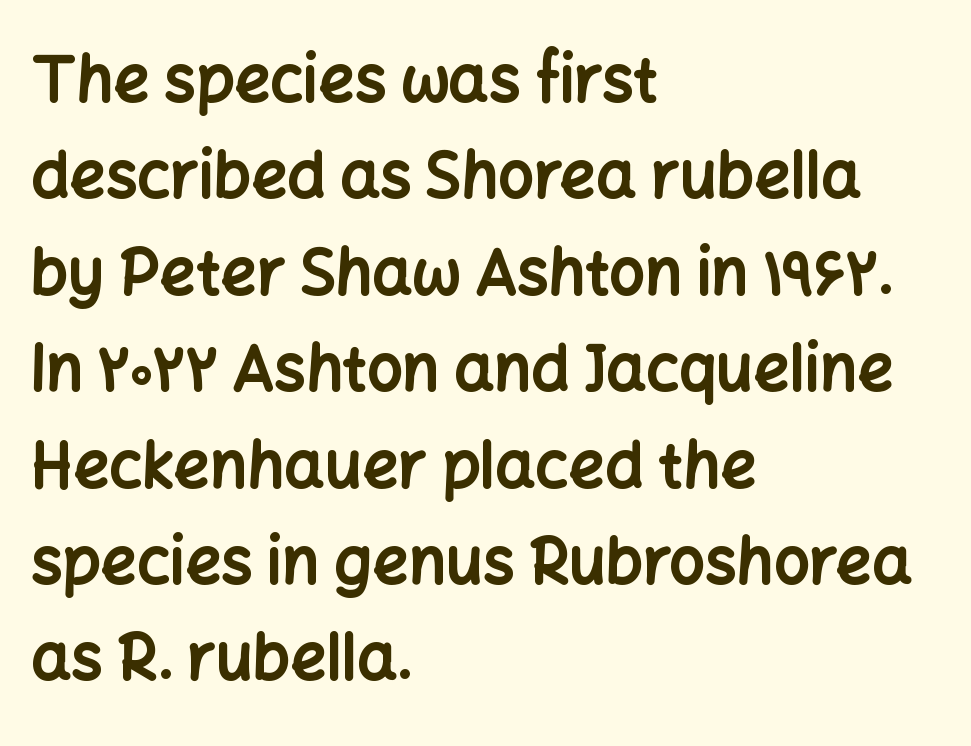
The image shows 63 px bold sans-serif type, upright; set left-aligned, normal line spacing (1.53x), normal letter spacing, not underlined; low stroke contrast and a medium x-height.
